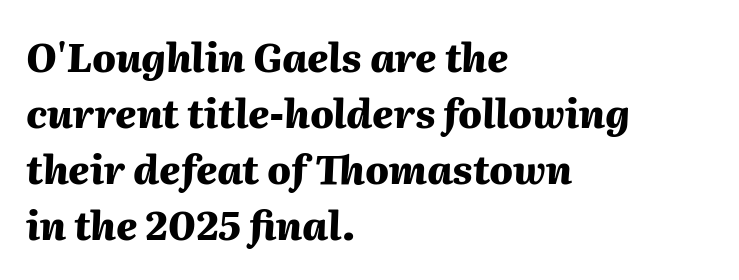
The image shows 39 px heavy type, italic (leaning right); set left-aligned, normal line spacing (1.44x), normal letter spacing, not underlined; medium stroke contrast and a medium x-height.
